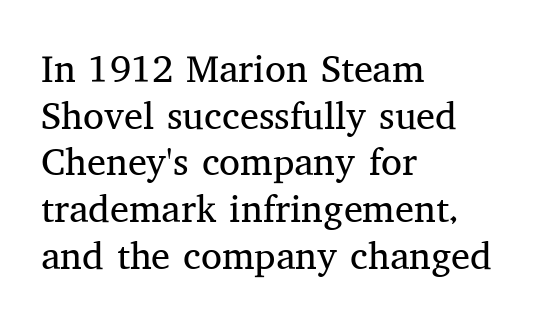
{"serif": "yes", "italic": "no", "bold": "no", "weight": "regular", "width": "normal", "stroke_contrast": "medium", "x_height": "medium", "monospaced": "no", "underline": "no", "align": "left", "line_spacing_ratio": 1.23, "letter_spacing": "normal", "letter_spacing_em": 0.0, "glyph_px": 38}
